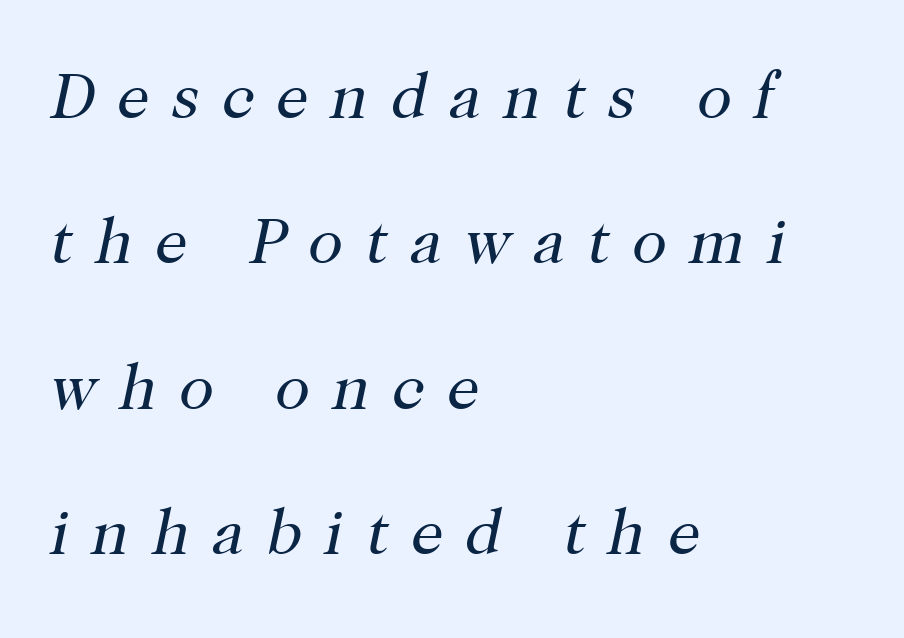
{"serif": "yes", "italic": "yes", "lean": "right", "slant_degrees": 12, "bold": "no", "weight": "regular", "width": "normal", "stroke_contrast": "high", "x_height": "medium", "monospaced": "no", "underline": "no", "align": "left", "line_spacing": "loose", "line_spacing_ratio": 2.27, "letter_spacing": "wide", "letter_spacing_em": 0.35, "glyph_px": 64}
